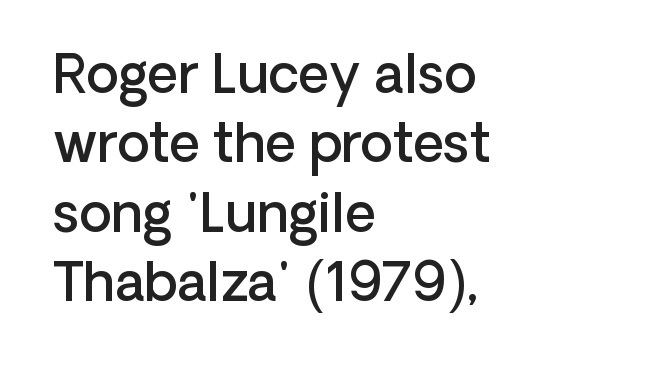
Q: Is the text bold? A: Semi-bold.
Q: Is the text italic (slanted)? A: No, it is upright.
Q: Is the typeface a serif or a sans-serif typeface? A: Sans-serif.
Q: Is the text underlined? A: No.
Q: How is the paragraph aligned? A: Left-aligned.
Q: Is the spacing between letters normal or unusually wide? A: Normal.
Q: Is the spacing between lines tight, normal or loose? A: Normal.
Q: Width (condensed, normal, or wide)? A: Normal.
Q: Stroke contrast? A: Low.
Q: x-height? A: Medium.
Q: Monospaced? A: No.
